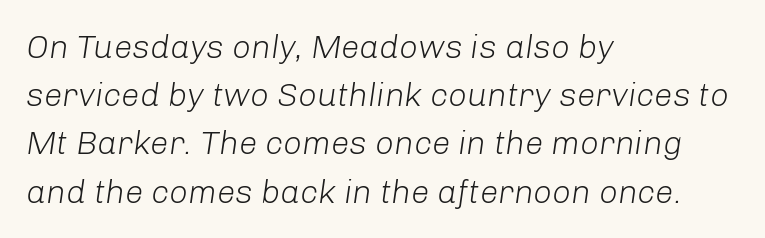
The type is set solid horizontally, with unmodified tracking. This rendering features lettering with no underline. Note the varied advance widths — an 'i' is clearly narrower than an 'm'. Letters have the restrained weight of plain body copy at most.
